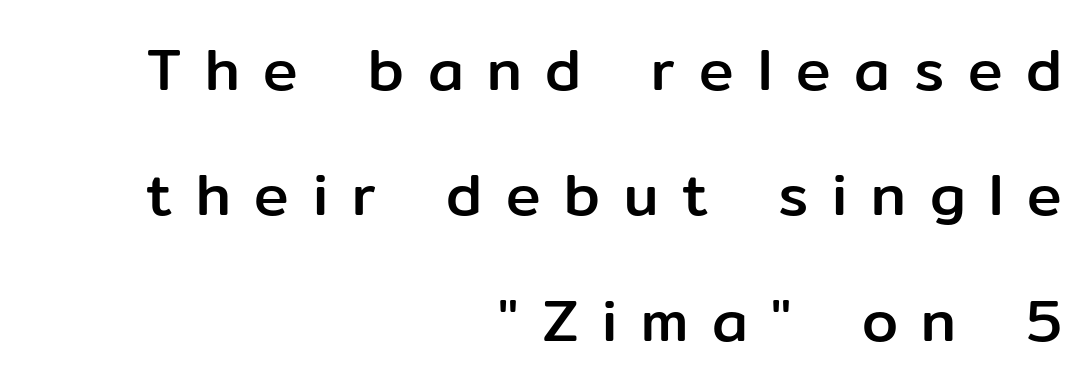
The passage shown stacks its lines with a broad gap. The rendering inserts visible extra space after every character. Type without underlining. Ascenders rise straight up at ninety degrees.
